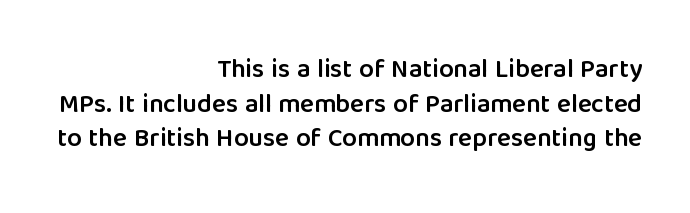
{"italic": "no", "bold": "semi", "underline": "no", "align": "right", "line_spacing": "normal", "line_spacing_ratio": 1.33, "letter_spacing": "normal", "letter_spacing_em": 0.0, "glyph_px": 26}
